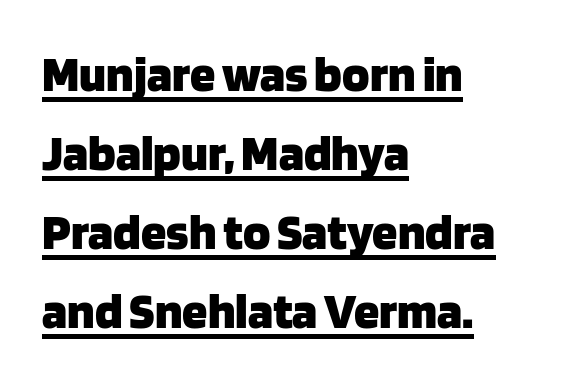
Caption: standard tracking, unaltered. Do the characters align in a grid? No, the font is proportional. If you drew a line through each stem, it would be perfectly vertical. Serif or sans? Sans — the stroke terminals are bare.
